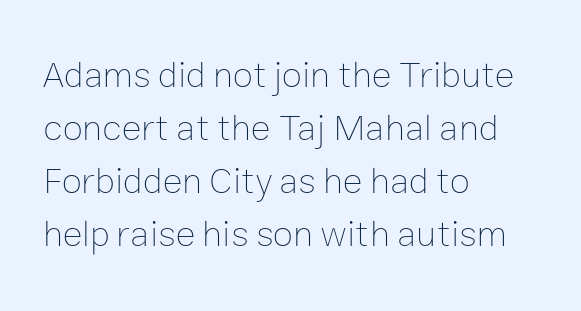
Between one letter and the next there's only the usual sliver of space. This is not heavy type; no bold has been used. All the whitespace from short lines collects on the right. Normally led — the rows are evenly, conventionally spaced. The letters stand upright; this is a roman face. The words here are not underlined.
